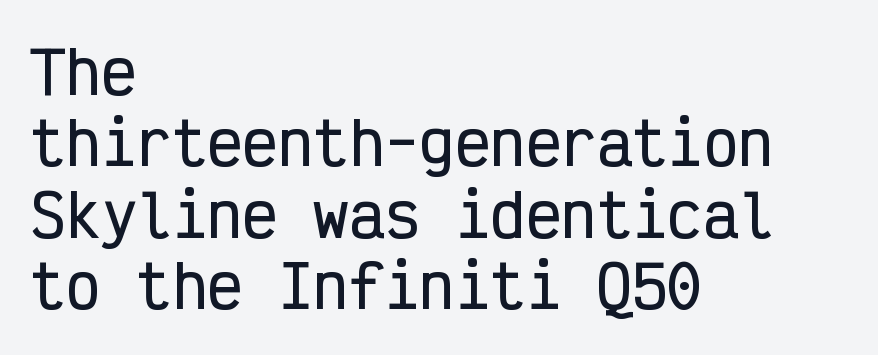
Inter-character spacing is left at the font's built-in metrics. A sans-serif font was chosen for this passage. The compositor pushed each line to the left boundary. The face used here is monospaced, like something from a code editor.
